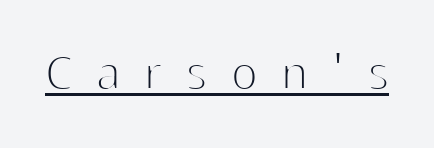
{"serif": "no", "italic": "no", "bold": "no", "weight": "thin", "width": "normal", "stroke_contrast": "high", "x_height": "medium", "monospaced": "no", "underline": "yes", "letter_spacing": "wide", "letter_spacing_em": 0.44, "glyph_px": 55}
